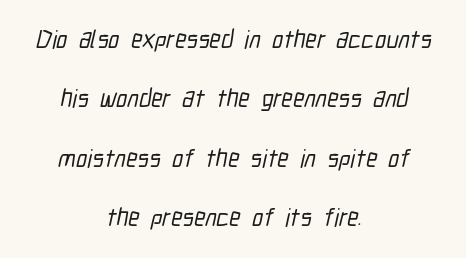
Q: Is the text underlined? A: No.
Q: How is the paragraph aligned? A: Centered.
Q: Is the spacing between letters normal or unusually wide? A: Normal.
Q: Is the spacing between lines tight, normal or loose? A: Loose.
